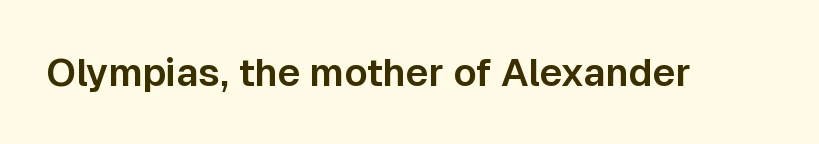
Q: Is the text italic (slanted)? A: No, it is upright.
Q: Is the typeface a serif or a sans-serif typeface? A: Sans-serif.
Q: Is the text underlined? A: No.
Q: Is the spacing between letters normal or unusually wide? A: Normal.
Q: Width (condensed, normal, or wide)? A: Normal.
Q: Stroke contrast? A: Low.
Q: x-height? A: Medium.
Q: Monospaced? A: No.
